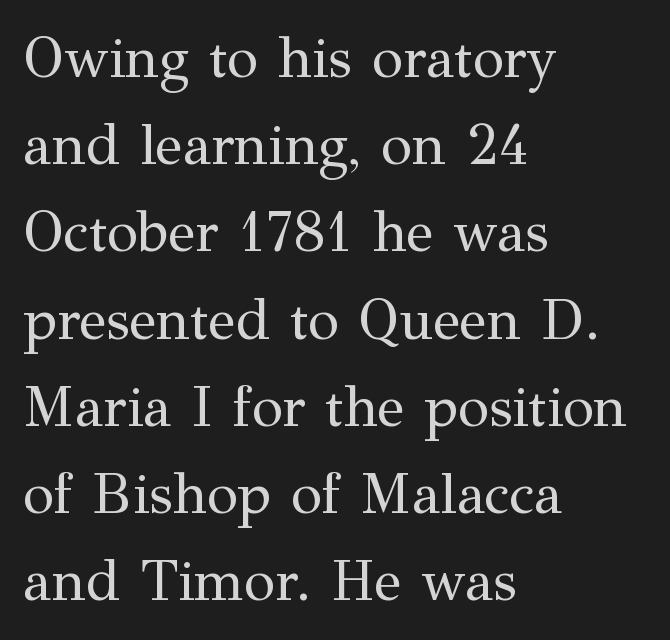
Every stem runs plumb, perpendicular to the baseline. Compared with a centered layout, this one pins lines to the left instead. The cut favours lightness, reaching ordinary text weight at its darkest. These lines are rendered in a variable-pitch font.
